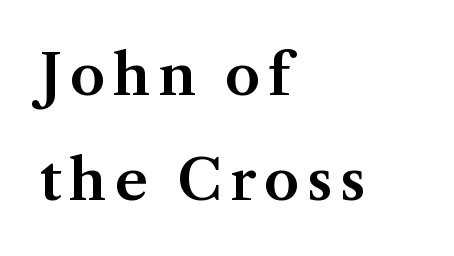
Decoration check: the copy has no underline. In terms of letterform style, serifs are clearly present. Rendered with straight, roman letterforms. The face used here is proportionally spaced, like ordinary book or web type.
